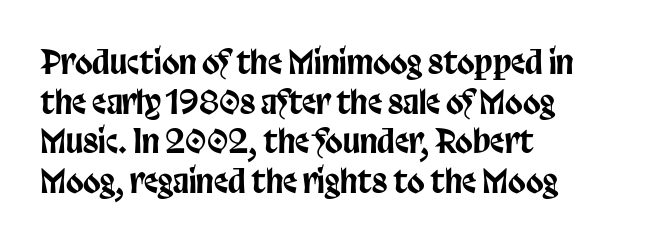
The image shows 32 px condensed sans-serif type, upright; set left-aligned, line spacing 1.24x, normal letter spacing, not underlined; low stroke contrast and a large x-height.
